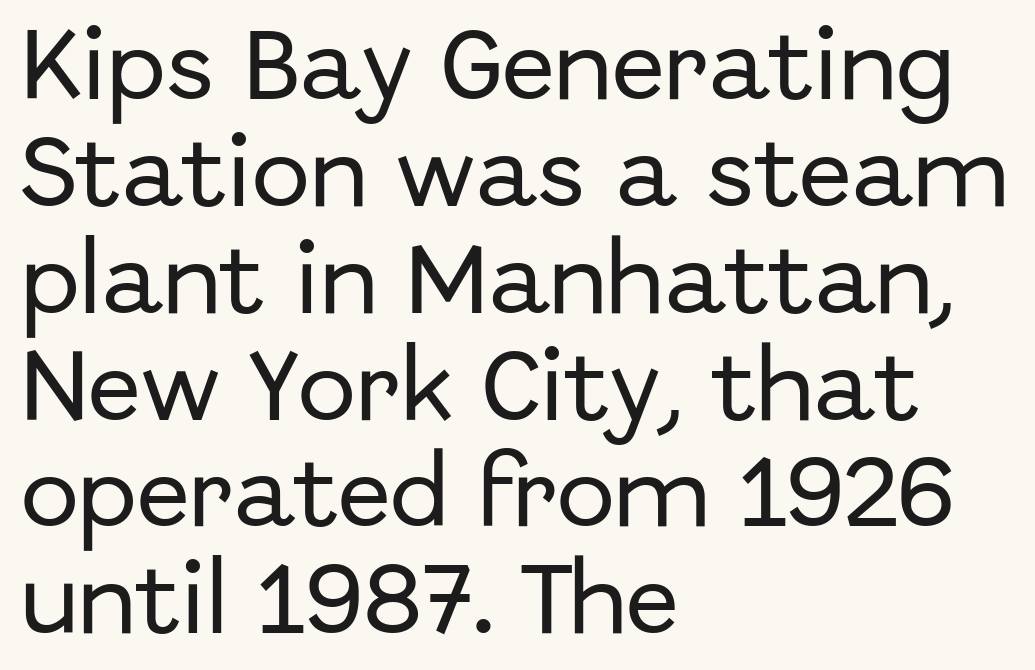
The image shows 78 px sans-serif type, upright; set left-aligned, normal line spacing (1.37x), normal letter spacing, not underlined; low stroke contrast and a medium x-height.
